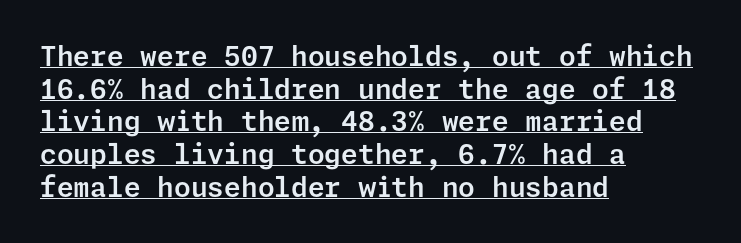
Q: Is the text italic (slanted)? A: No, it is upright.
Q: Is the text underlined? A: Yes.
Q: How is the paragraph aligned? A: Left-aligned.
Q: Is the spacing between letters normal or unusually wide? A: Normal.
